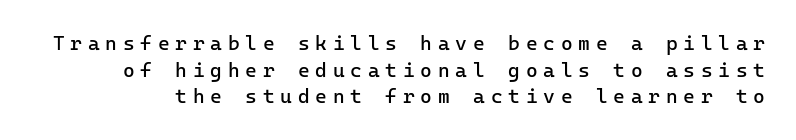
{"italic": "no", "bold": "no", "underline": "no", "line_spacing": "normal", "line_spacing_ratio": 1.33, "letter_spacing": "wide", "letter_spacing_em": 0.29, "glyph_px": 20}
